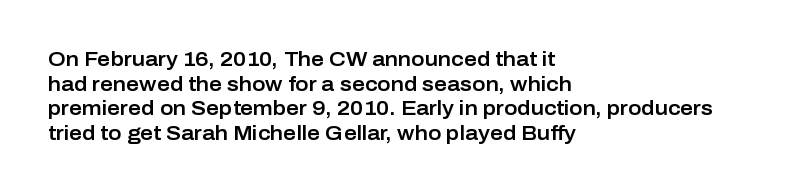
{"italic": "no", "underline": "no", "align": "left", "line_spacing_ratio": 1.23, "letter_spacing": "normal", "letter_spacing_em": 0.0, "glyph_px": 20}
